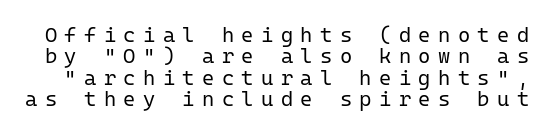
{"italic": "no", "bold": "no", "underline": "no", "line_spacing": "tight", "line_spacing_ratio": 1.02, "letter_spacing": "wide", "letter_spacing_em": 0.35, "glyph_px": 21}
